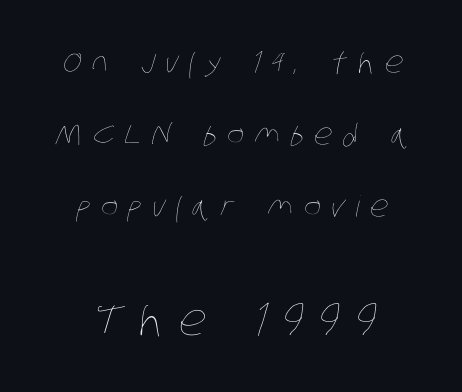
The image shows 43 px thin, condensed type; set centered, loose line spacing (2.49x), unusually wide letter spacing (+0.36 em), not underlined; the second (bottom) block is 1.48x larger; low stroke contrast and a large x-height.
